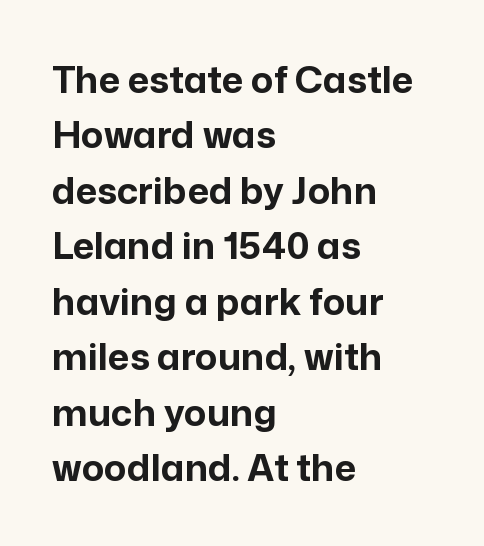
The type sits square on the baseline with zero lean. Here the designer chose a conventional face with non-uniform glyph widths. A student would call this left alignment; a typographer would say flush left, rag right. Each letter's strokes conclude bluntly, with no projecting serifs.
